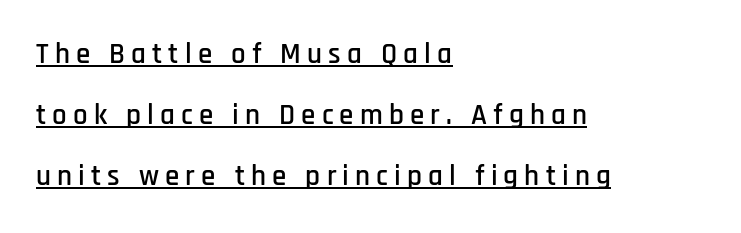
Q: Is the text italic (slanted)? A: No, it is upright.
Q: Is the typeface a serif or a sans-serif typeface? A: Sans-serif.
Q: Is the text underlined? A: Yes.
Q: How is the paragraph aligned? A: Left-aligned.
Q: Is the spacing between letters normal or unusually wide? A: Unusually wide.
Q: Is the spacing between lines tight, normal or loose? A: Loose.
Q: Width (condensed, normal, or wide)? A: Condensed.
Q: Stroke contrast? A: Low.
Q: x-height? A: Large.
Q: Monospaced? A: No.
